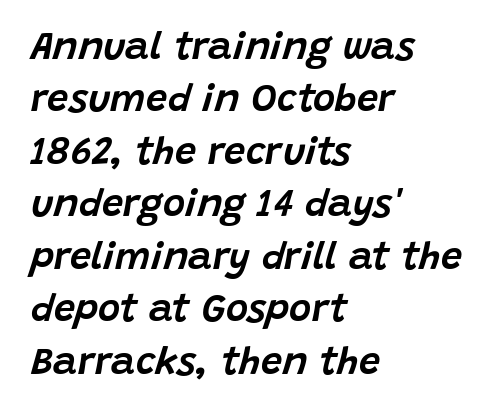
{"italic": "yes", "lean": "right", "slant_degrees": 15, "width": "normal", "stroke_contrast": "low", "x_height": "large", "monospaced": "no", "underline": "no", "align": "left", "line_spacing": "normal", "line_spacing_ratio": 1.38, "letter_spacing": "normal", "letter_spacing_em": 0.0, "glyph_px": 38}
